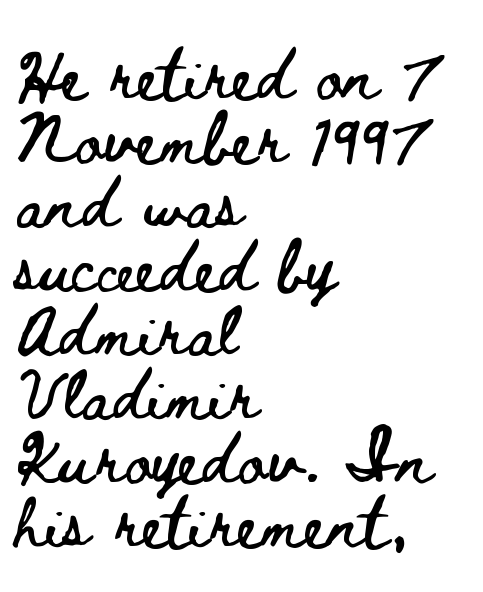
The image shows 50 px wide type; set left-aligned, normal line spacing (1.28x), normal letter spacing, not underlined; low stroke contrast and a small x-height.
